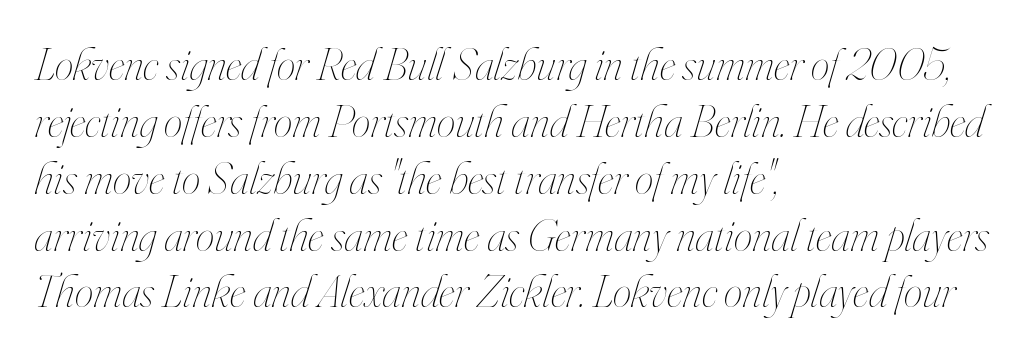
The image shows 47 px thin, condensed type, italic (leaning right); set left-aligned, line spacing 1.21x, normal letter spacing, not underlined; high stroke contrast and a small x-height.
